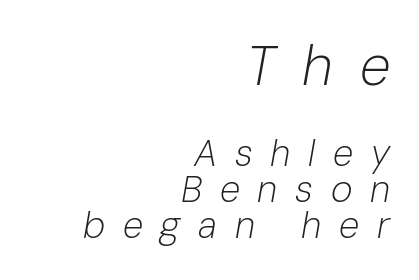
Q: Is the text bold? A: No.
Q: Is the text italic (slanted)? A: Yes, it leans right by about 10 degrees.
Q: Is the text underlined? A: No.
Q: How is the paragraph aligned? A: Right-aligned.
Q: Is the spacing between letters normal or unusually wide? A: Unusually wide.
Q: Is the spacing between lines tight, normal or loose? A: Tight.
Q: Which block of text is set in a larger size, the first (top) or the second (bottom)? A: The first (top) one.
Q: Width (condensed, normal, or wide)? A: Normal.
Q: Stroke contrast? A: Low.
Q: x-height? A: Medium.
Q: Monospaced? A: No.
